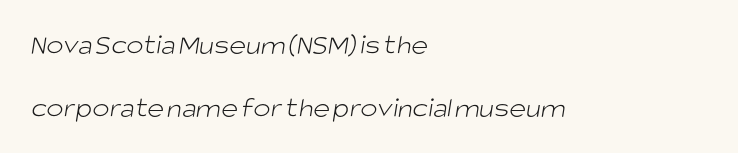
Q: Is the text bold? A: No.
Q: Is the typeface a serif or a sans-serif typeface? A: Sans-serif.
Q: Is the text underlined? A: No.
Q: How is the paragraph aligned? A: Left-aligned.
Q: Is the spacing between letters normal or unusually wide? A: Normal.
Q: Is the spacing between lines tight, normal or loose? A: Loose.
Q: Width (condensed, normal, or wide)? A: Normal.
Q: Stroke contrast? A: Low.
Q: x-height? A: Large.
Q: Monospaced? A: No.
